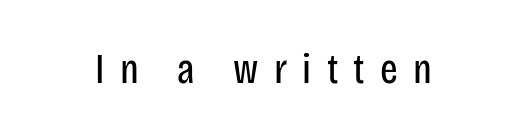
The image shows 42 px regular-weight, condensed sans-serif type, upright; set unusually wide letter spacing (+0.36 em), not underlined; low stroke contrast and a large x-height.
